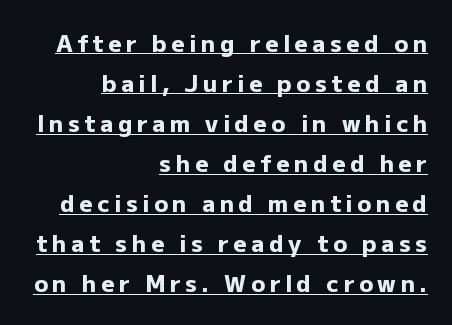
These lines carry a lot of weight — the face is fully bold. Short note: letters widely spaced. Each line ends at the same right margin while the left side varies. Posture: straight, roman, zero tilt. This rendering features underlined lettering.
